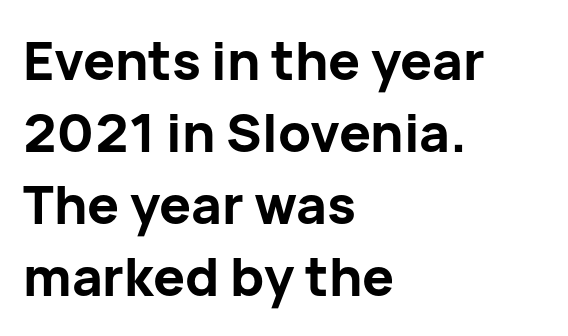
The setting favours the left margin, as ordinary paragraphs usually do. Words appear dense and cohesive because spacing is normal. Posture: upright roman. Beneath every word, the page is bare. These lines are composed in type without serifs.
